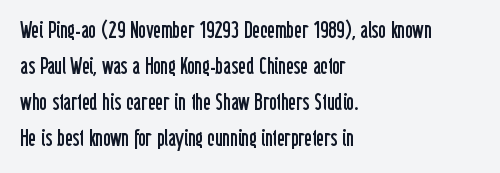
Nothing unusual about the tracking: characters are spaced as the font intends. The typesetter chose a ragged-right arrangement here. Vertical strokes here are truly vertical. In terms of leading, this rendering sits right in the middle.
